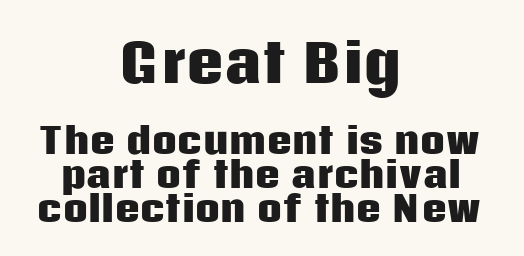
{"serif": "no", "italic": "no", "bold": "yes", "weight": "heavy", "width": "normal", "stroke_contrast": "low", "x_height": "large", "monospaced": "no", "underline": "no", "align": "center", "line_spacing": "tight", "line_spacing_ratio": 0.97, "letter_spacing": "normal", "letter_spacing_em": 0.0, "larger_block": "first", "size_ratio": 1.49, "glyph_px": 52}
